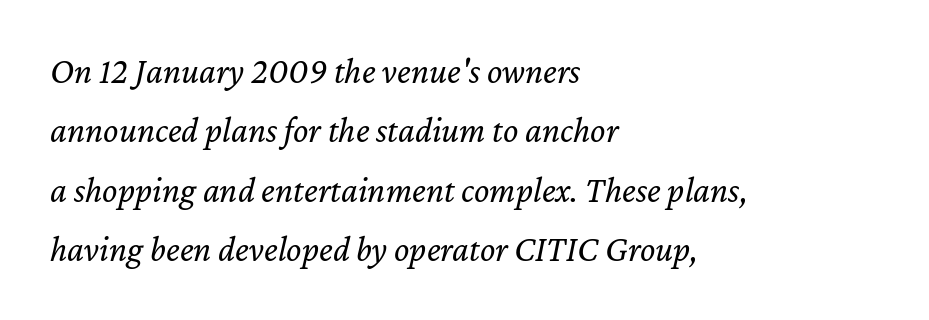
The letters advance in unequal steps, a hallmark of proportional type. Decoration check: the copy has no underline. Quick note: interline space is typical. An italicized treatment has been applied to the whole sample. Tracking here is standard; glyphs follow each other at the usual distance. The typeface has the unassuming heft of standard copy or less.
